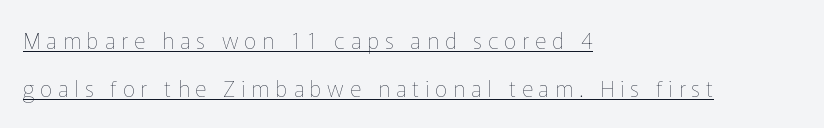
{"italic": "no", "bold": "no", "underline": "yes", "align": "left", "line_spacing": "loose", "line_spacing_ratio": 2.2, "letter_spacing": "wide", "letter_spacing_em": 0.27, "glyph_px": 22}
